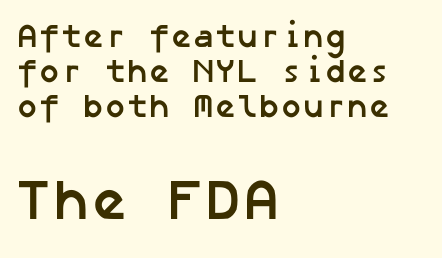
{"serif": "no", "bold": "yes", "weight": "semibold", "width": "normal", "stroke_contrast": "low", "x_height": "medium", "underline": "no", "align": "left", "line_spacing": "tight", "line_spacing_ratio": 1.06, "letter_spacing": "normal", "letter_spacing_em": 0.0, "larger_block": "second", "size_ratio": 1.73, "glyph_px": 57}
